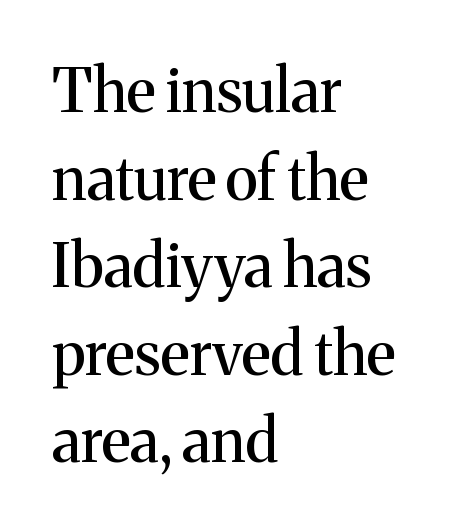
Q: Is the text italic (slanted)? A: No, it is upright.
Q: Is the typeface a serif or a sans-serif typeface? A: Serif.
Q: Is the text underlined? A: No.
Q: How is the paragraph aligned? A: Left-aligned.
Q: Is the spacing between letters normal or unusually wide? A: Normal.
Q: Is the spacing between lines tight, normal or loose? A: Normal.
Q: Width (condensed, normal, or wide)? A: Normal.
Q: Stroke contrast? A: Medium.
Q: x-height? A: Medium.
Q: Monospaced? A: No.
